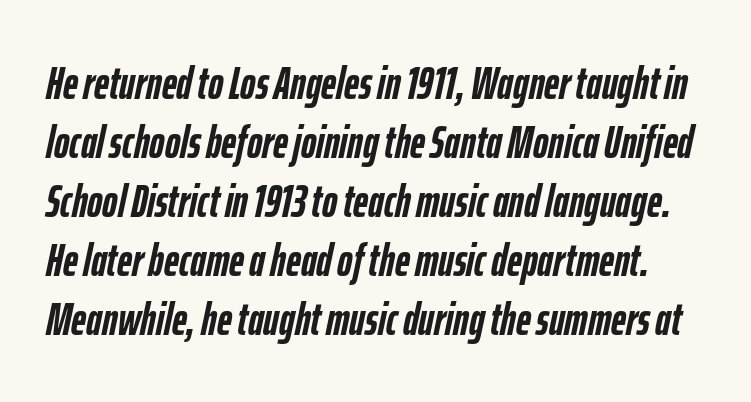
The image shows 46 px semibold, condensed type, italic (leaning right); set normal line spacing (1.28x), normal letter spacing, not underlined; low stroke contrast and a medium x-height.
